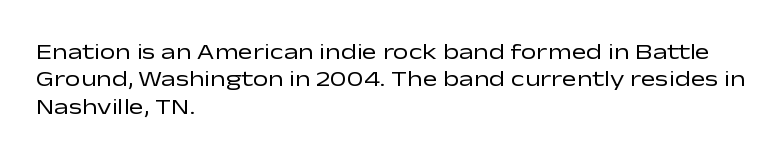
Rendered with straight, roman letterforms. Weight: not bold — regular or lighter. Words appear dense and cohesive because spacing is normal. Horizontal alignment here is leftward, the default for most running prose. A clean baseline with only descenders dipping below it.
